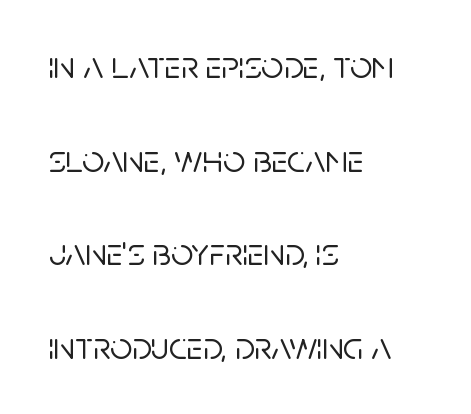
Q: Is the text italic (slanted)? A: No, it is upright.
Q: Is the typeface a serif or a sans-serif typeface? A: Sans-serif.
Q: Is the text underlined? A: No.
Q: How is the paragraph aligned? A: Left-aligned.
Q: Is the spacing between letters normal or unusually wide? A: Normal.
Q: Is the spacing between lines tight, normal or loose? A: Loose.
Q: Width (condensed, normal, or wide)? A: Normal.
Q: Stroke contrast? A: Low.
Q: x-height? A: Large.
Q: Monospaced? A: No.
